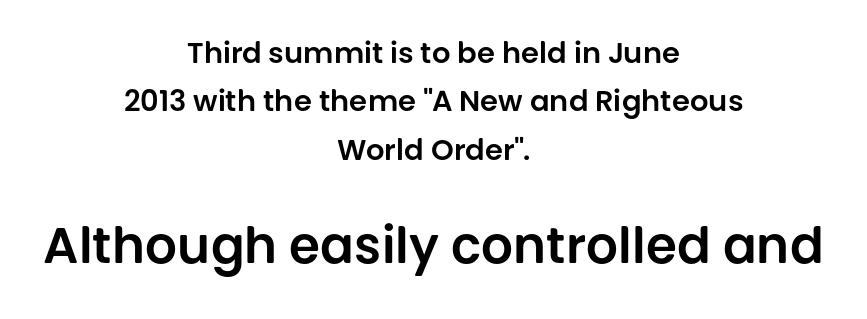
Q: Is the text italic (slanted)? A: No, it is upright.
Q: Is the typeface a serif or a sans-serif typeface? A: Sans-serif.
Q: Is the text underlined? A: No.
Q: How is the paragraph aligned? A: Centered.
Q: Is the spacing between letters normal or unusually wide? A: Normal.
Q: Is the spacing between lines tight, normal or loose? A: Normal.
Q: Which block of text is set in a larger size, the first (top) or the second (bottom)? A: The second (bottom) one.
Q: Width (condensed, normal, or wide)? A: Normal.
Q: Stroke contrast? A: Low.
Q: x-height? A: Large.
Q: Monospaced? A: No.
